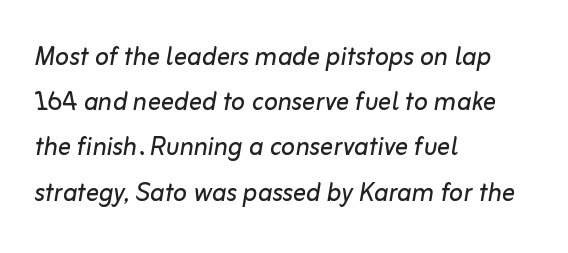
In terms of leading, this rendering sits right in the middle. Inter-character spacing is left at the font's built-in metrics. This is oblique type, the kind used for emphasis or titles. Has an underline been added? It has not.
